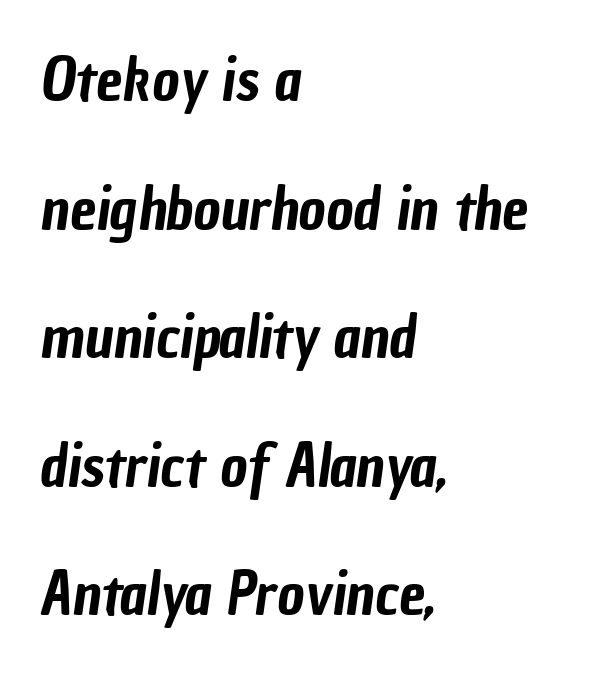
{"serif": "no", "width": "condensed", "stroke_contrast": "low", "x_height": "medium", "monospaced": "no", "underline": "no", "align": "left", "line_spacing": "loose", "line_spacing_ratio": 2.18, "letter_spacing": "normal", "letter_spacing_em": 0.0, "glyph_px": 59}
